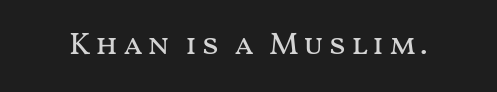
Just letters on the line, the space beneath them empty. Stroke mass is kept to a normal reading level or below. Vertical strokes here are truly vertical. Character widths vary here, with narrow letters taking less room than wide ones.
